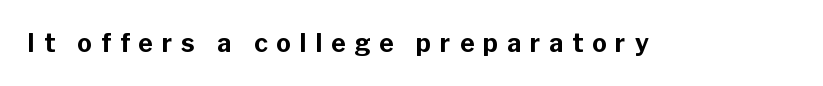
These lines have a slow, spaced-out rhythm from letter to letter. Unlike italic type, these characters show no tilt at all. This rendering features lettering with no underline. Does the weight exceed regular? Yes, all the way to bold.
